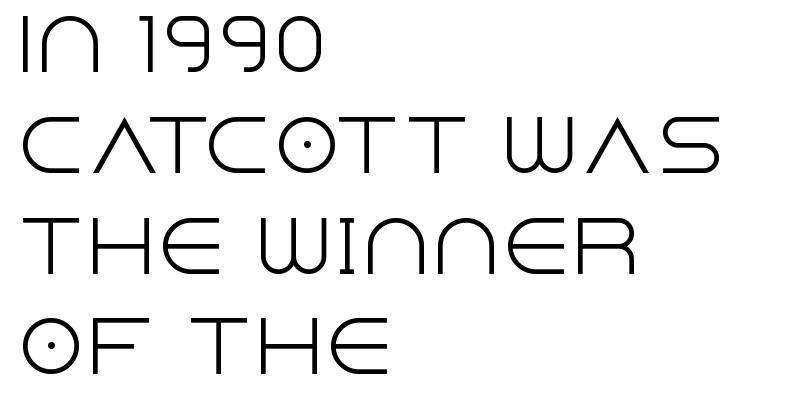
Q: Is the text bold? A: No.
Q: Is the text italic (slanted)? A: No, it is upright.
Q: Is the typeface a serif or a sans-serif typeface? A: Sans-serif.
Q: Is the text underlined? A: No.
Q: How is the paragraph aligned? A: Left-aligned.
Q: Is the spacing between letters normal or unusually wide? A: Normal.
Q: Is the spacing between lines tight, normal or loose? A: Normal.
Q: Width (condensed, normal, or wide)? A: Normal.
Q: x-height? A: Large.
Q: Monospaced? A: No.
